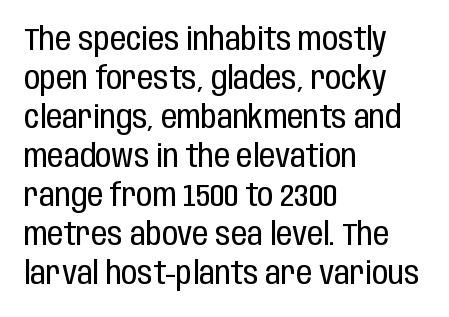
Q: Is the text bold? A: No.
Q: Is the text italic (slanted)? A: No, it is upright.
Q: Is the typeface a serif or a sans-serif typeface? A: Sans-serif.
Q: Is the text underlined? A: No.
Q: How is the paragraph aligned? A: Left-aligned.
Q: Is the spacing between letters normal or unusually wide? A: Normal.
Q: Width (condensed, normal, or wide)? A: Condensed.
Q: Stroke contrast? A: Low.
Q: x-height? A: Large.
Q: Monospaced? A: No.
